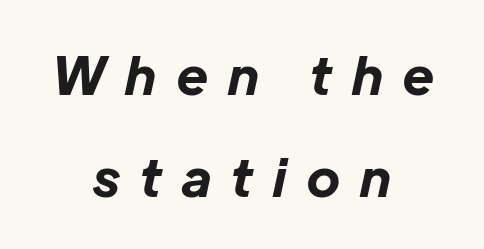
Q: Is the text bold? A: Yes.
Q: Is the text italic (slanted)? A: Yes, it leans right by about 12 degrees.
Q: Is the text underlined? A: No.
Q: How is the paragraph aligned? A: Centered.
Q: Is the spacing between letters normal or unusually wide? A: Unusually wide.
Q: Is the spacing between lines tight, normal or loose? A: Loose.
Q: Width (condensed, normal, or wide)? A: Normal.
Q: Stroke contrast? A: Low.
Q: x-height? A: Medium.
Q: Monospaced? A: No.
